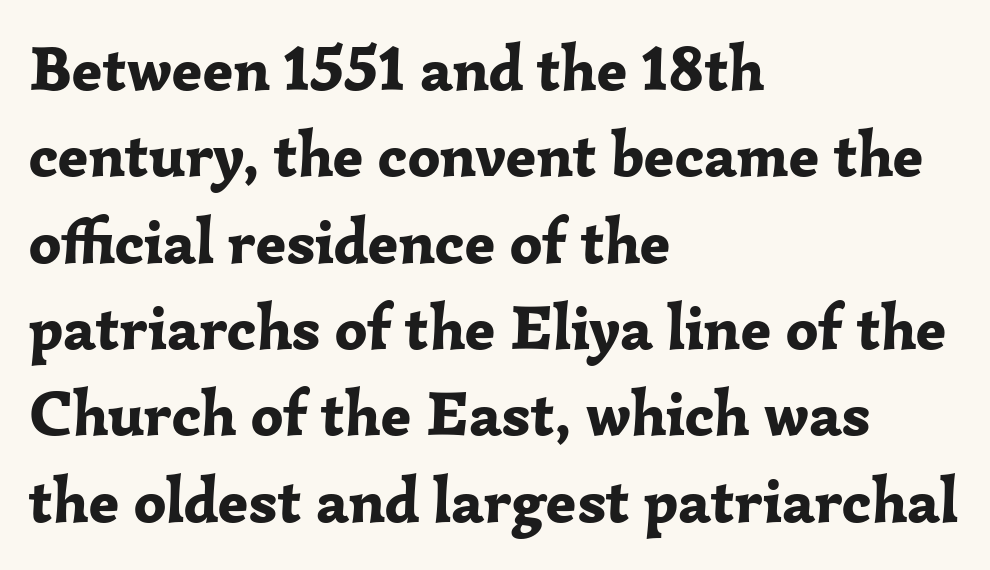
Emphasis by weight is at full strength: bold. Summary of vertical rhythm: regular, with standard interline spacing. Are there feet on the stems? There are — it's a serif. These lines are rendered in a variable-pitch font. Tall strokes in this sample are plumb rather than angled. Is the block centered? No — it sits flush against the left margin.
